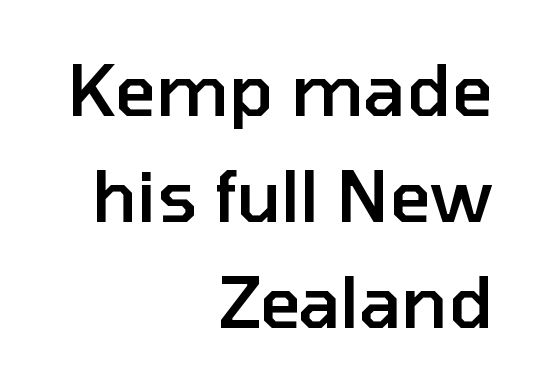
You can tell it's not italic because the verticals are truly vertical. Classification — sans serif. No word sits above an underline. Teacher's note: observe the even right margin — that is flush-right alignment.
